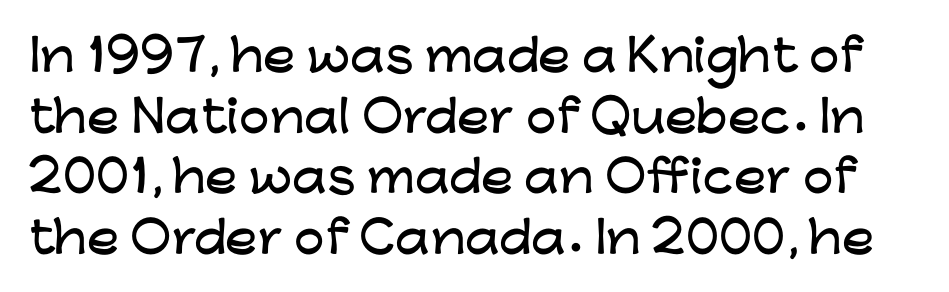
{"serif": "no", "italic": "no", "width": "wide", "stroke_contrast": "low", "x_height": "medium", "monospaced": "no", "underline": "no", "line_spacing": "normal", "line_spacing_ratio": 1.41, "letter_spacing": "normal", "letter_spacing_em": 0.0, "glyph_px": 43}
